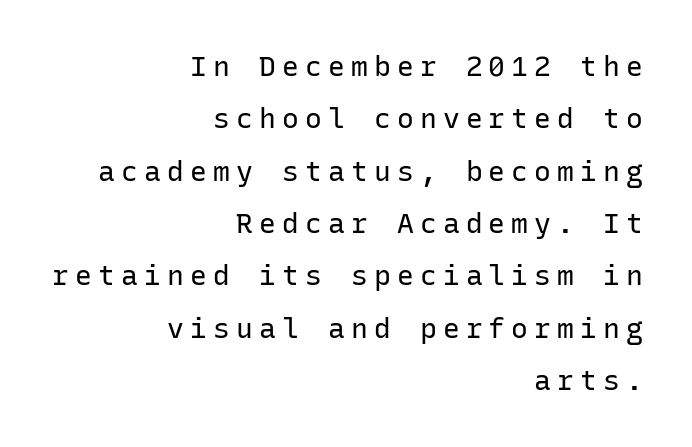
The image shows 28 px regular-weight sans-serif type, upright, monospaced; set right-aligned, line spacing 1.87x, unusually wide letter spacing (+0.22 em), not underlined; low stroke contrast and a medium x-height.
